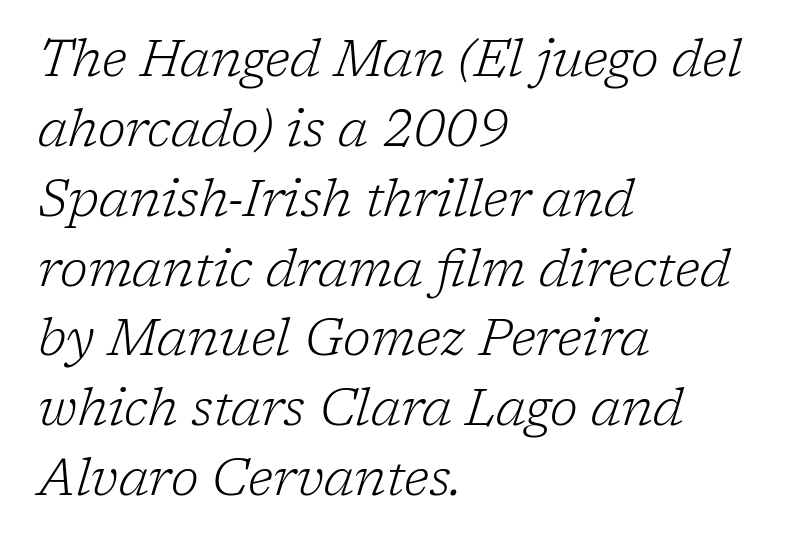
The image shows 51 px light serif type, italic (leaning right); set left-aligned, normal line spacing (1.37x), normal letter spacing, not underlined; low stroke contrast and a medium x-height.
